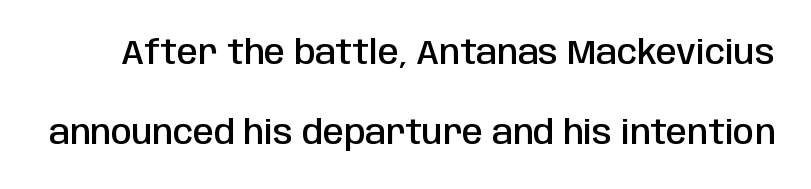
The image shows 34 px semibold, condensed sans-serif type, upright; set loose line spacing (2.35x), normal letter spacing, not underlined; low stroke contrast and a large x-height.
